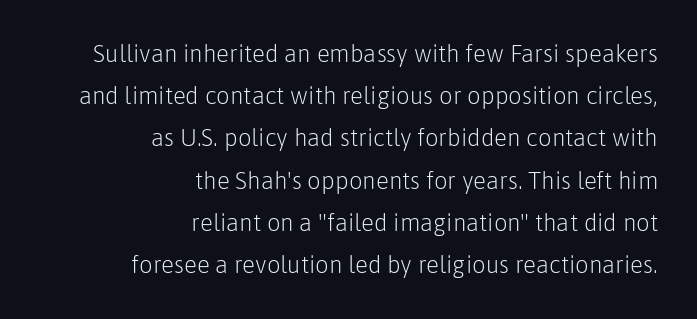
The image shows 24 px text type, upright; set right-aligned, line spacing 1.76x, normal letter spacing, not underlined.
